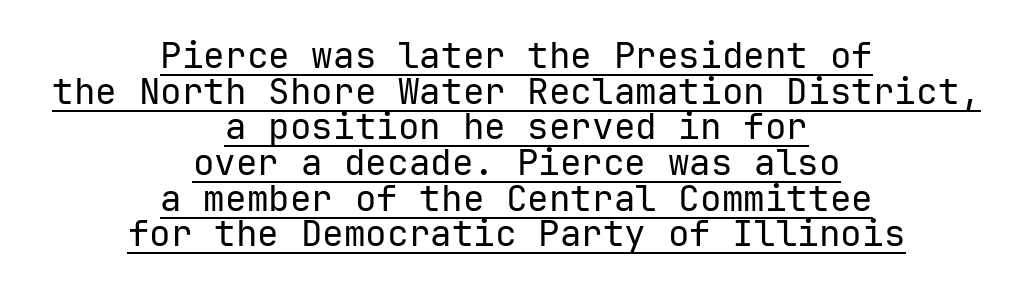
The image shows 36 px regular-weight sans-serif type, upright, monospaced; set centered, tight line spacing (0.99x), normal letter spacing, underlined; low stroke contrast and a medium x-height.
